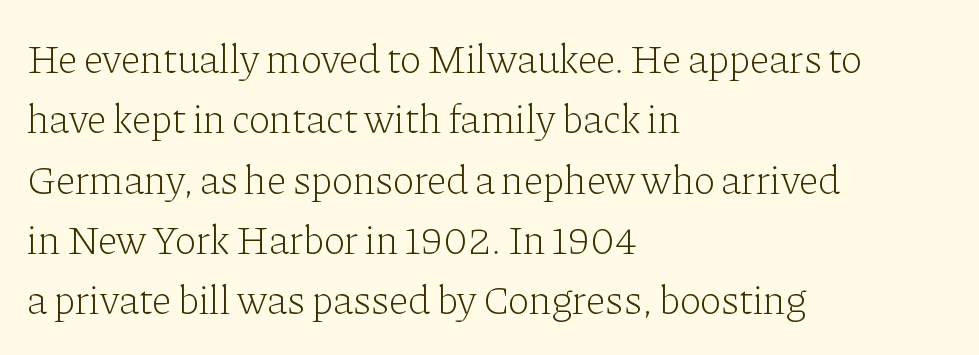
The image shows 41 px light serif type, upright; set left-aligned, normal line spacing (1.47x), normal letter spacing, not underlined; low stroke contrast and a medium x-height.
